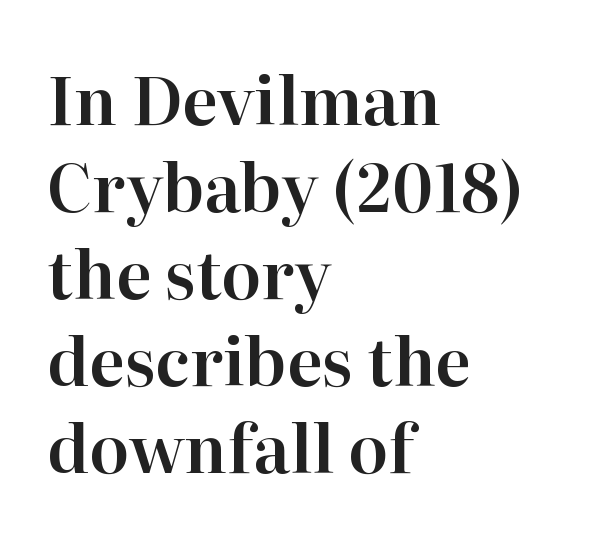
The image shows 66 px serif type, upright; set left-aligned, normal line spacing (1.32x), normal letter spacing, not underlined; high stroke contrast and a medium x-height.
